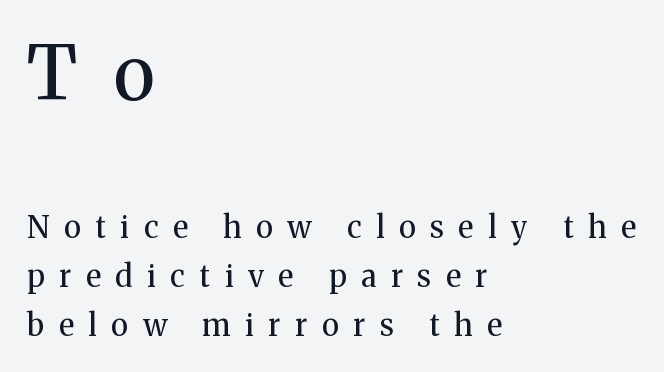
Q: Is the text bold? A: No.
Q: Is the text italic (slanted)? A: No, it is upright.
Q: Is the typeface a serif or a sans-serif typeface? A: Serif.
Q: Is the text underlined? A: No.
Q: How is the paragraph aligned? A: Left-aligned.
Q: Is the spacing between letters normal or unusually wide? A: Unusually wide.
Q: Is the spacing between lines tight, normal or loose? A: Normal.
Q: Which block of text is set in a larger size, the first (top) or the second (bottom)? A: The first (top) one.
Q: Width (condensed, normal, or wide)? A: Normal.
Q: Stroke contrast? A: Medium.
Q: x-height? A: Medium.
Q: Monospaced? A: No.
